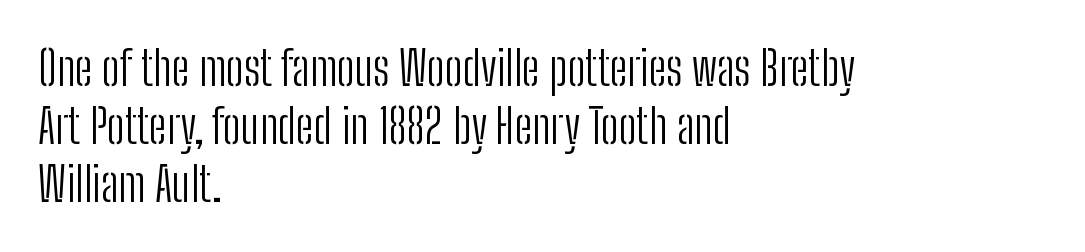
Vertical stems look standard width or narrower in stroke. These lines stack with their left ends in a neat column. This is roman type, the default non-slanted kind. These lines are rendered in a variable-pitch font. Descender tails drop into unmarked territory.
